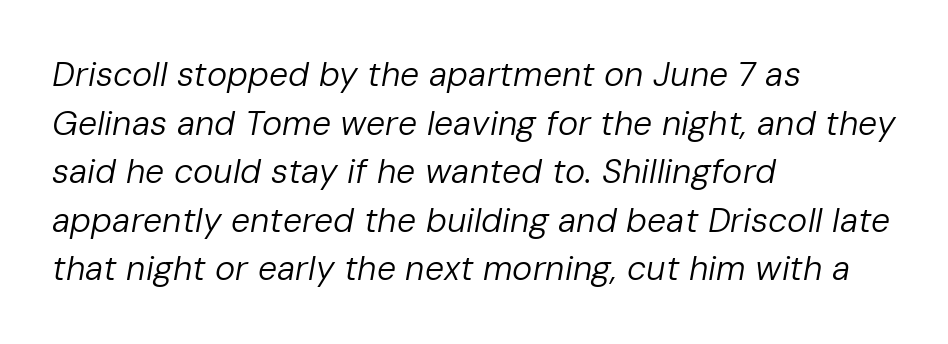
The image shows 34 px regular-weight type, italic (leaning right); set left-aligned, normal line spacing (1.43x), normal letter spacing, not underlined; low stroke contrast and a medium x-height.
